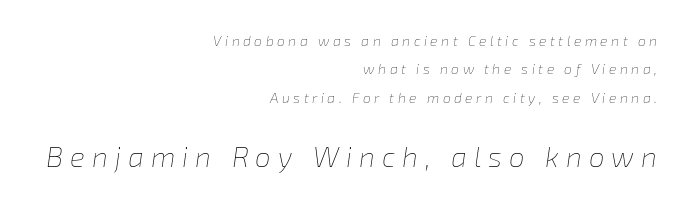
Stroke mass is kept to a normal reading level or below. Bigger letters appear in the bottom chunk; the top chunk is reduced. Slanted lettering throughout. Does the leading feel generous? Absolutely, it's lavish. The passage shown is typed in a proportional face where columns would drift. Every row of glyphs terminates at an identical x-position on the right.
